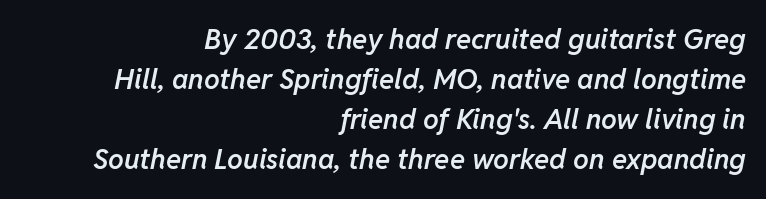
The face used here has a pronounced slope to its letters. A semibold gives these letters moderate extra thickness, short of bold. The typesetter chose a ragged-left arrangement here. No word sits above an underline.
